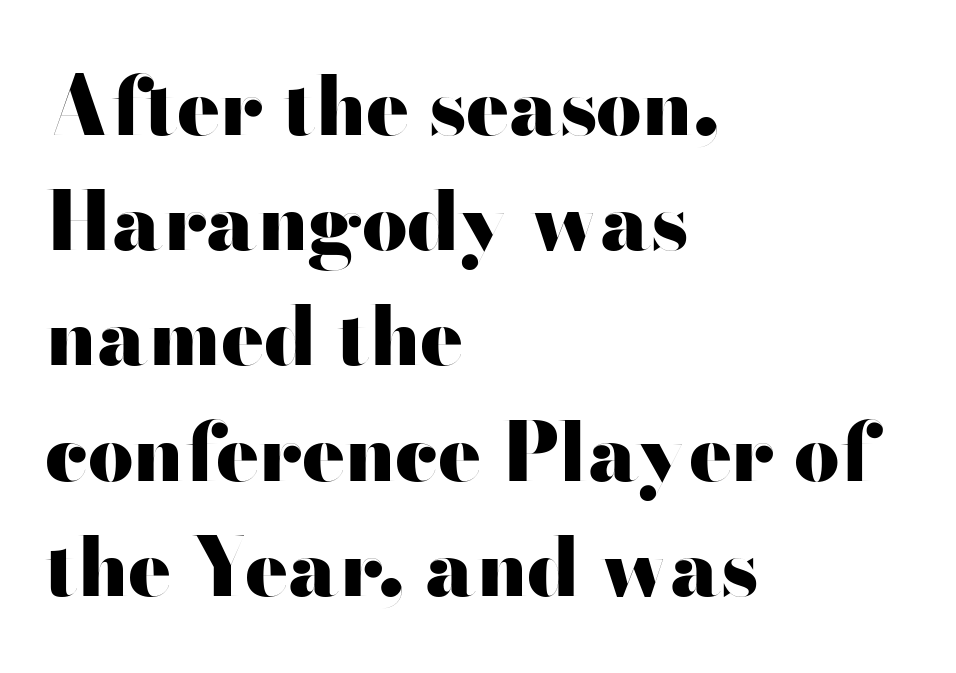
The image shows 80 px heavy, wide type, upright; set left-aligned, normal line spacing (1.44x), normal letter spacing, not underlined; high stroke contrast and a small x-height.
